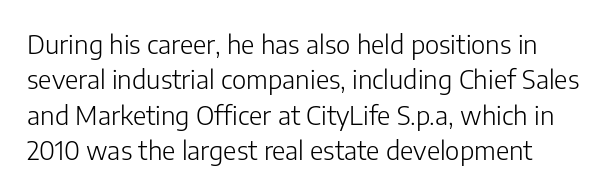
Spacing between characters is what you'd get straight out of the box. Honestly, the row spacing looks completely unremarkable. A light-to-regular cut is what we see here. Just letters on the line, the space beneath them empty. This is the regular roman posture of the typeface.
